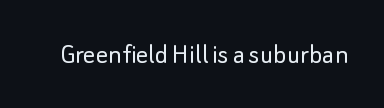
Q: Is the text bold? A: No.
Q: Is the text italic (slanted)? A: No, it is upright.
Q: Is the typeface a serif or a sans-serif typeface? A: Sans-serif.
Q: Is the text underlined? A: No.
Q: Is the spacing between letters normal or unusually wide? A: Normal.
Q: Width (condensed, normal, or wide)? A: Normal.
Q: Stroke contrast? A: Low.
Q: x-height? A: Small.
Q: Monospaced? A: No.
